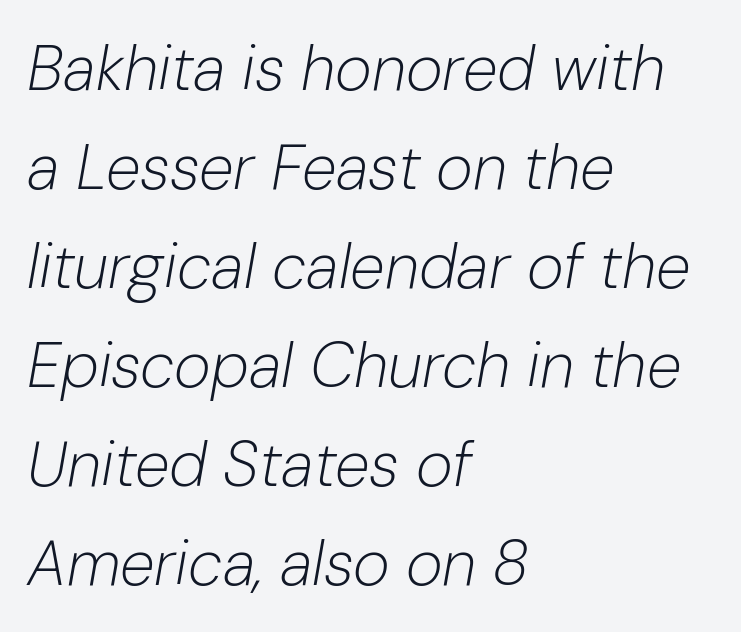
The face used here is proportionally spaced, like ordinary book or web type. Compared with ordinary roman type, these characters are visibly tilted. The foot of each line stays bare and open. The typeface has the unassuming heft of standard copy or less.
